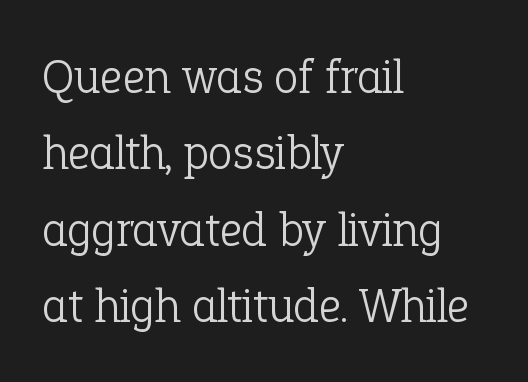
Unmarked baselines from the first word to the last. What stands out about the letter spacing? Nothing — it is the standard amount. A typesetter would mark this as roman, not italic. The space between consecutive lines is moderate.
